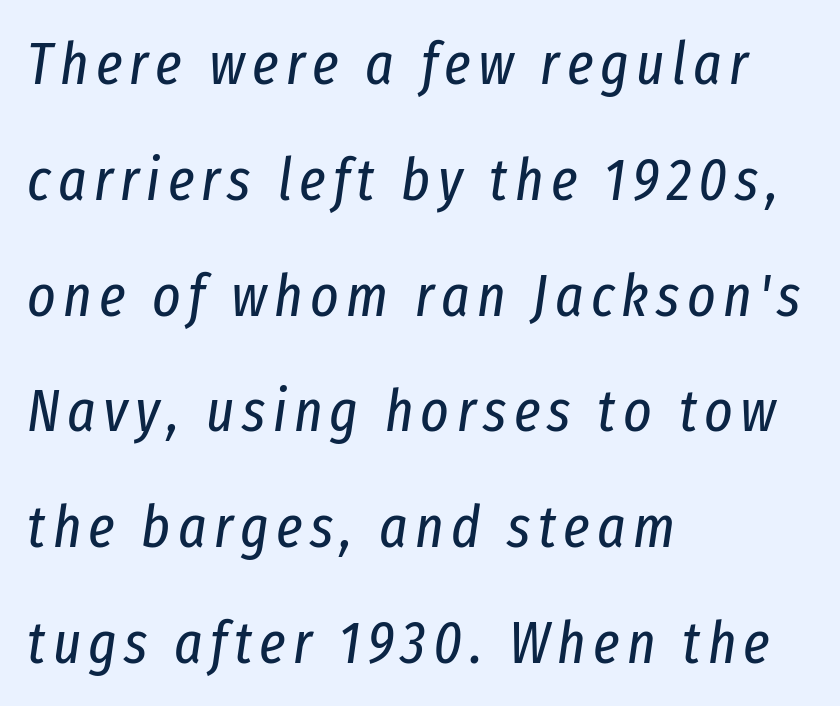
The image shows 60 px regular-weight, condensed type, italic (leaning right); set left-aligned, loose line spacing (1.93x), not underlined; low stroke contrast and a medium x-height.
